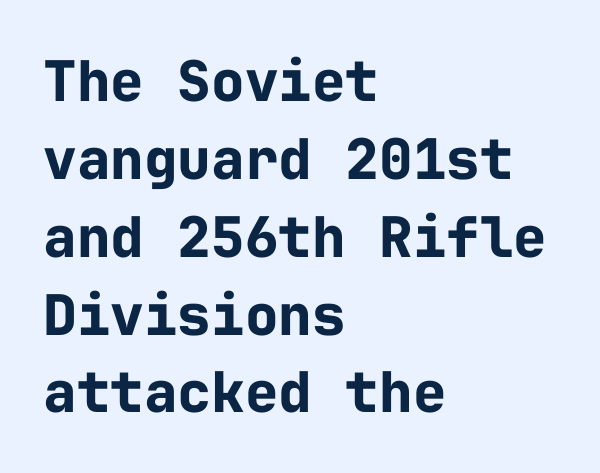
The image shows 56 px bold sans-serif type, upright, monospaced; set left-aligned, normal line spacing (1.39x), normal letter spacing, not underlined; low stroke contrast and a medium x-height.
